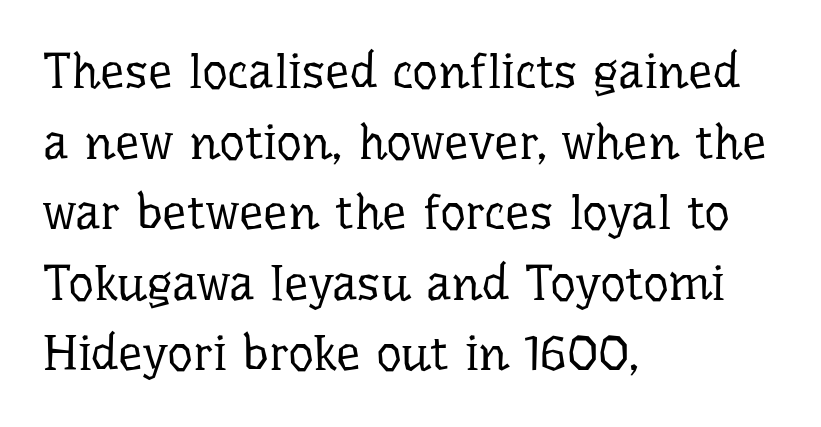
{"serif": "yes", "italic": "no", "bold": "no", "weight": "regular", "width": "normal", "stroke_contrast": "low", "x_height": "medium", "monospaced": "no", "underline": "no", "align": "left", "line_spacing": "normal", "line_spacing_ratio": 1.44, "letter_spacing": "normal", "letter_spacing_em": 0.0, "glyph_px": 49}
